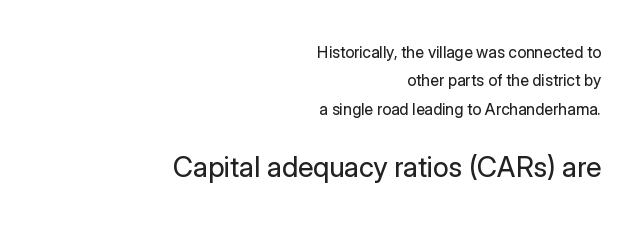
{"serif": "no", "italic": "no", "bold": "no", "weight": "regular", "width": "normal", "stroke_contrast": "low", "x_height": "medium", "monospaced": "no", "underline": "no", "align": "right", "line_spacing_ratio": 1.77, "letter_spacing": "normal", "letter_spacing_em": 0.0, "larger_block": "second", "size_ratio": 1.75, "glyph_px": 28}
